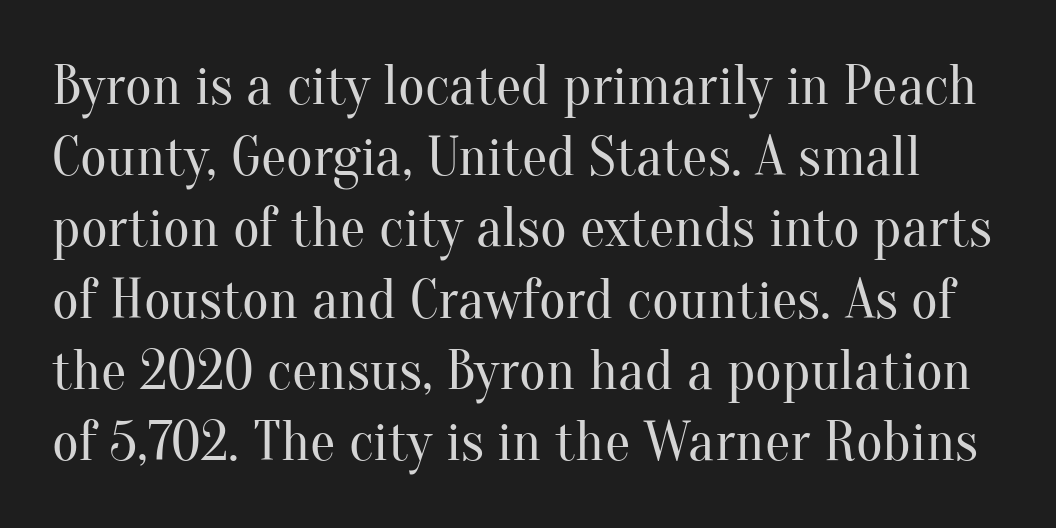
The passage shown is typed in a proportional face where columns would drift. The lettering holds an erect, upright posture throughout. Weight: not bold — regular or lighter. Descenders hang freely into open space. To sum up the face: it has serifs. The passage shown has conventional tracking throughout.
